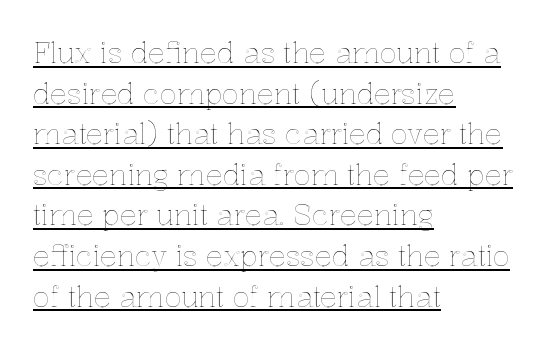
Check the space under the baseline: a stroke is drawn there. The passage shown is typed in a proportional face where columns would drift. The setting favours the left margin, as ordinary paragraphs usually do. This is roman type, the default non-slanted kind. What's the leading like? Ordinary, nothing unusual. Look at the tracking — it's just the regular setting, nothing added.
